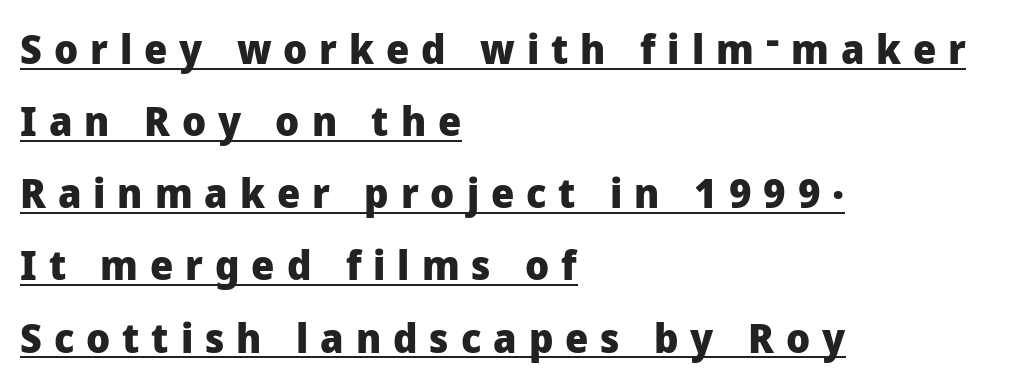
{"serif": "no", "italic": "no", "bold": "yes", "weight": "heavy", "width": "normal", "stroke_contrast": "low", "x_height": "medium", "monospaced": "no", "underline": "yes", "align": "left", "line_spacing_ratio": 1.76, "letter_spacing": "wide", "letter_spacing_em": 0.29, "glyph_px": 41}
